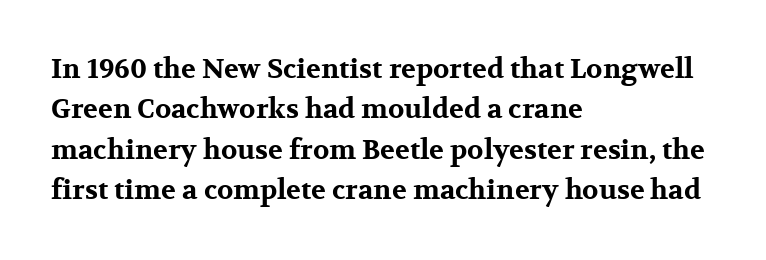
{"italic": "no", "bold": "yes", "underline": "no", "align": "left", "line_spacing": "normal", "line_spacing_ratio": 1.5, "letter_spacing": "normal", "letter_spacing_em": 0.0, "glyph_px": 27}
